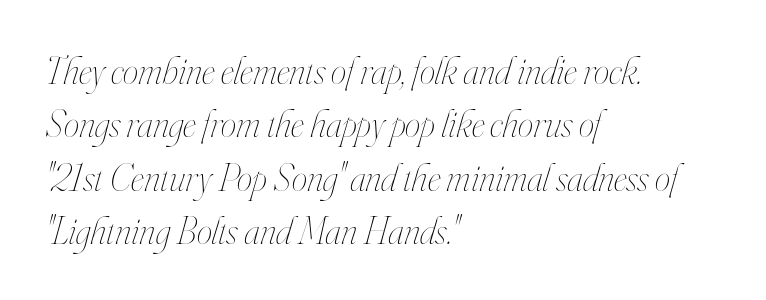
Horizontal bands of white between lines are of average thickness. Check under the words: just untouched page. Line beginnings align vertically; line endings do not. The face used here is proportionally spaced, like ordinary book or web type. Does the lettering tilt? It does — this is italic.
